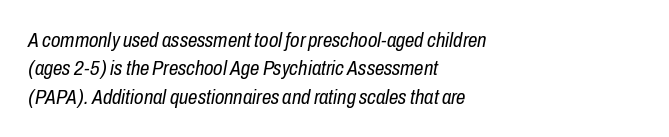
The image shows 21 px text type, italic (leaning right); set left-aligned, normal line spacing (1.35x), normal letter spacing, not underlined.
